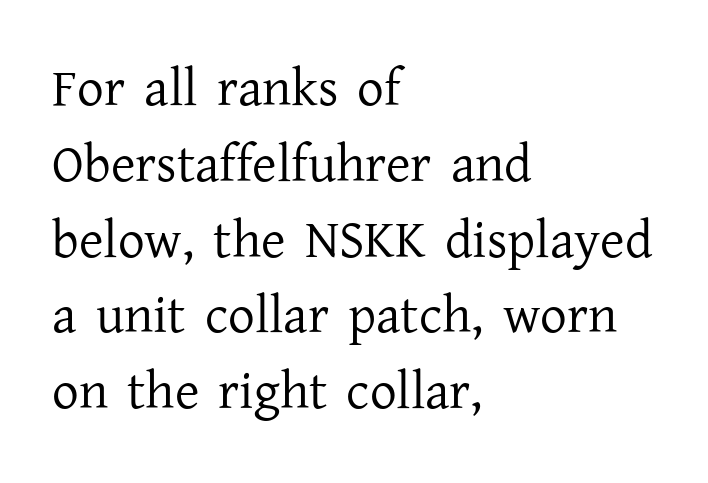
{"serif": "yes", "italic": "no", "bold": "no", "weight": "regular", "width": "normal", "stroke_contrast": "low", "x_height": "medium", "monospaced": "no", "underline": "no", "align": "left", "line_spacing": "normal", "line_spacing_ratio": 1.43, "letter_spacing": "normal", "letter_spacing_em": 0.0, "glyph_px": 53}
